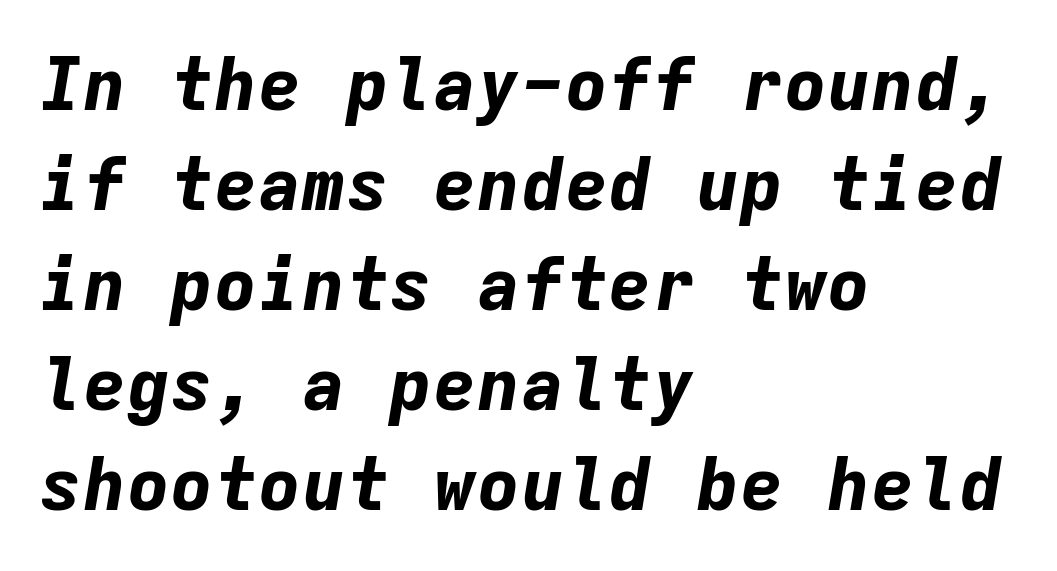
Notice how the stems are inclined rather than vertical — that's the hallmark of italics. Is the letter spacing exaggerated? No — it looks like the ordinary default. Nobody drew a line under any word here. Is there much room between lines? A standard amount, neither cramped nor airy. The glyphs have the mass of a bold cut. The letters march in equal steps, a hallmark of fixed-pitch type.
